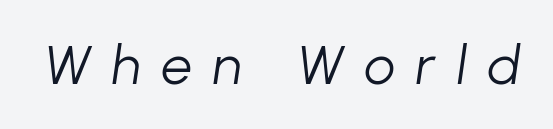
You could not count columns in this text — the font is proportionally spaced. The typography opts for an oblique posture over an upright one. Students, note that the glyphs here are deliberately spaced far apart. Weight: in the light-to-regular range.
